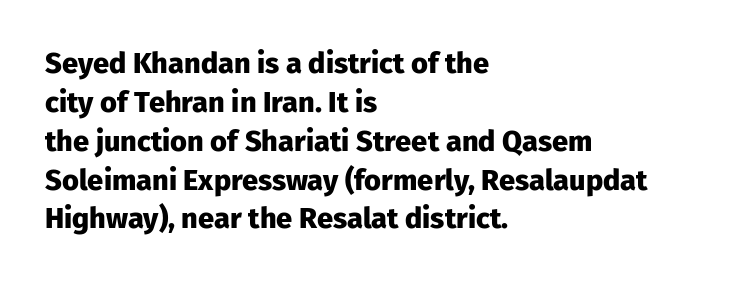
Q: Is the text bold? A: Yes.
Q: Is the text italic (slanted)? A: No, it is upright.
Q: Is the typeface a serif or a sans-serif typeface? A: Sans-serif.
Q: Is the text underlined? A: No.
Q: How is the paragraph aligned? A: Left-aligned.
Q: Is the spacing between letters normal or unusually wide? A: Normal.
Q: Is the spacing between lines tight, normal or loose? A: Normal.
Q: Width (condensed, normal, or wide)? A: Normal.
Q: Stroke contrast? A: Low.
Q: x-height? A: Medium.
Q: Monospaced? A: No.
